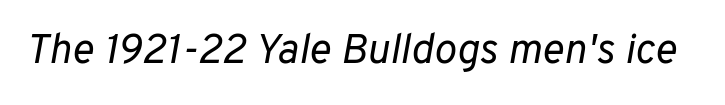
Nothing heavy about these letters — not bold at all. The area under the type is left untouched. Looks like regular typesetting: each glyph gets only the width it needs. No extra tracking has been applied to these lines.
